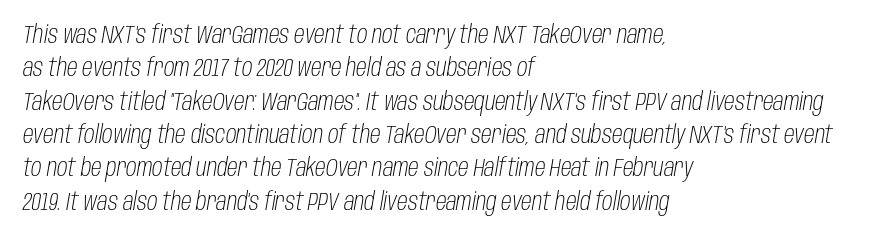
Q: Is the text bold? A: No.
Q: Is the text italic (slanted)? A: Yes, it leans right by about 10 degrees.
Q: Is the text underlined? A: No.
Q: How is the paragraph aligned? A: Left-aligned.
Q: Is the spacing between letters normal or unusually wide? A: Normal.
Q: Is the spacing between lines tight, normal or loose? A: Normal.
